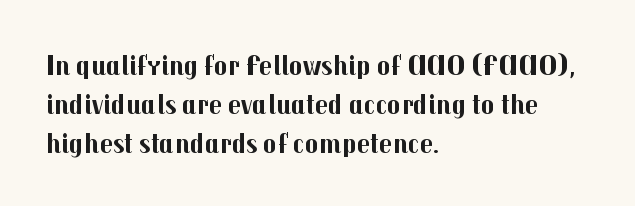
The letters are bold, with thick, heavy strokes. Nope, not italic — everything's standing straight. Each new line begins a customary step beneath the previous one. Note the varied advance widths — an 'i' is clearly narrower than an 'm'. Layout note: lines flush left. The area under the type is left untouched.
